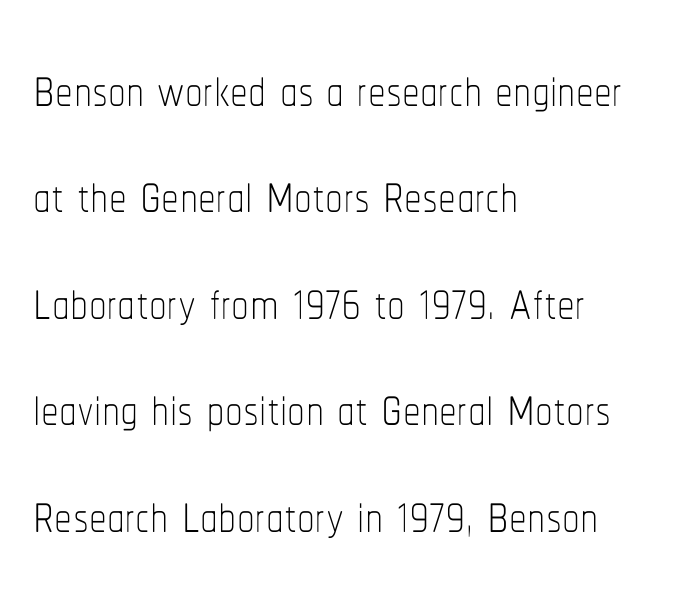
{"italic": "no", "bold": "no", "weight": "thin", "width": "condensed", "stroke_contrast": "low", "x_height": "medium", "monospaced": "no", "underline": "no", "align": "left", "line_spacing": "normal", "line_spacing_ratio": 1.5, "letter_spacing": "normal", "letter_spacing_em": 0.0, "glyph_px": 71}
